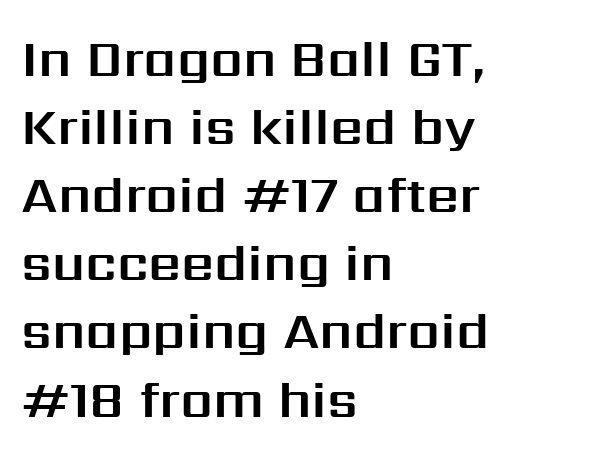
Nope, not italic — everything's standing straight. Does extra space separate the letters? No, they use regular spacing. Layout note: lines flush left. Note the varied advance widths — an 'i' is clearly narrower than an 'm'.
